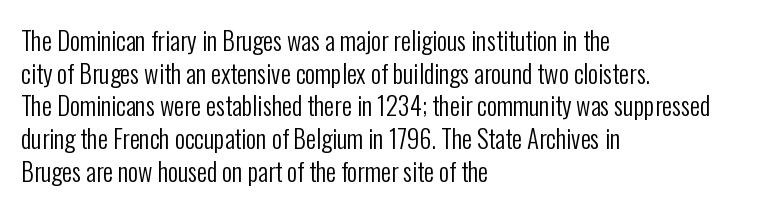
The image shows 25 px text type, upright; set left-aligned, normal line spacing (1.31x), normal letter spacing, not underlined.
